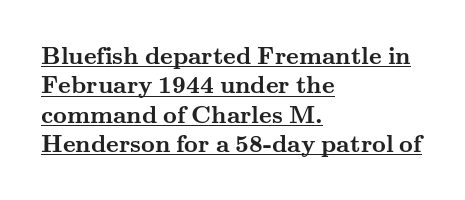
The image shows 24 px bold type, upright; set left-aligned, line spacing 1.22x, normal letter spacing, underlined.
